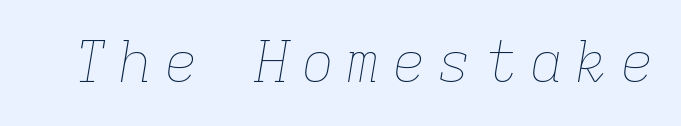
{"italic": "yes", "lean": "right", "slant_degrees": 9, "bold": "no", "weight": "thin", "width": "normal", "stroke_contrast": "low", "x_height": "medium", "monospaced": "yes", "underline": "no", "letter_spacing": "wide", "letter_spacing_em": 0.2, "glyph_px": 57}
